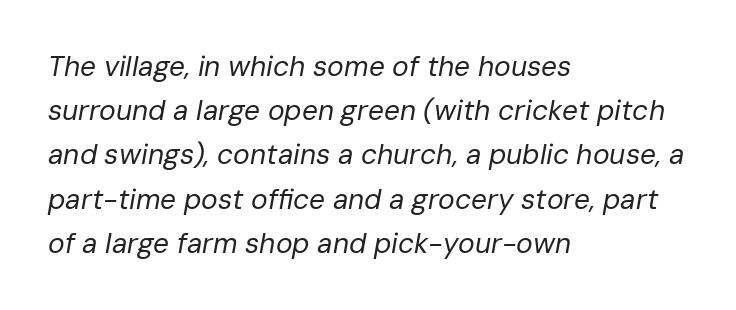
Bare-footed words on every line. The specimen reads as italic at a glance. Evenly set lines give the paragraph a standard silhouette. This sample has the flowing, uneven cadence of proportional lettering.
